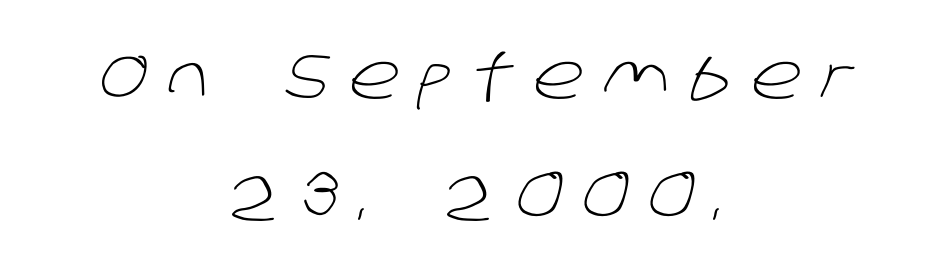
The image shows 63 px light sans-serif type; set centered, line spacing 1.88x, unusually wide letter spacing (+0.33 em), not underlined; low stroke contrast and a large x-height.
